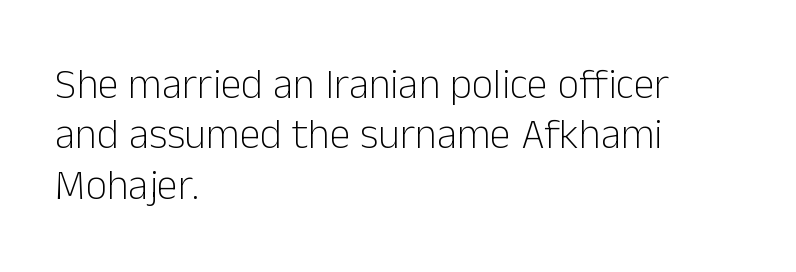
Q: Is the text bold? A: No.
Q: Is the text italic (slanted)? A: No, it is upright.
Q: Is the typeface a serif or a sans-serif typeface? A: Sans-serif.
Q: Is the text underlined? A: No.
Q: How is the paragraph aligned? A: Left-aligned.
Q: Is the spacing between letters normal or unusually wide? A: Normal.
Q: Width (condensed, normal, or wide)? A: Normal.
Q: Stroke contrast? A: Low.
Q: x-height? A: Medium.
Q: Monospaced? A: No.
